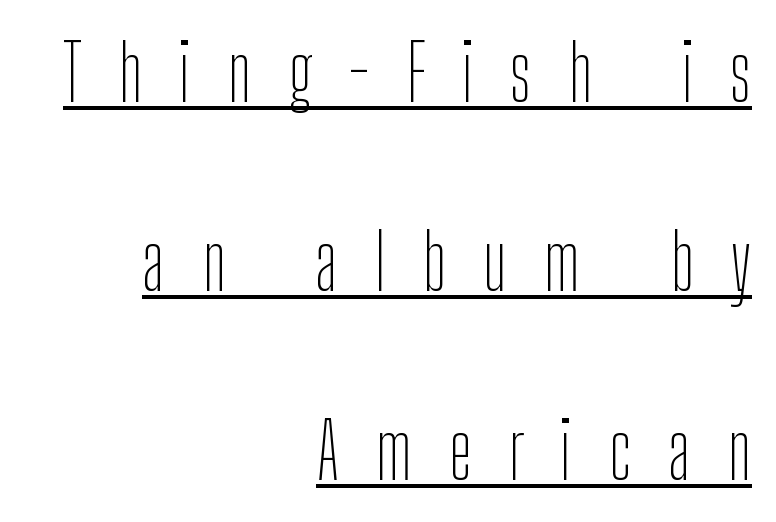
{"serif": "no", "italic": "no", "bold": "no", "weight": "thin", "width": "condensed", "stroke_contrast": "low", "x_height": "medium", "monospaced": "no", "underline": "yes", "align": "right", "line_spacing": "loose", "line_spacing_ratio": 2.42, "letter_spacing": "wide", "letter_spacing_em": 0.47, "glyph_px": 78}
